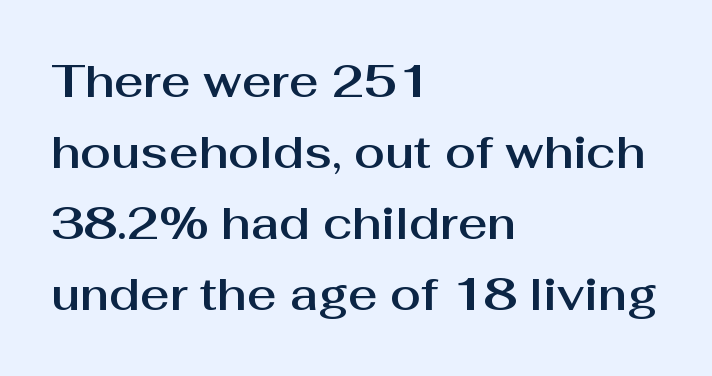
{"serif": "no", "italic": "no", "width": "normal", "stroke_contrast": "medium", "x_height": "medium", "monospaced": "no", "underline": "no", "align": "left", "line_spacing": "normal", "line_spacing_ratio": 1.58, "letter_spacing": "normal", "letter_spacing_em": 0.0, "glyph_px": 45}
